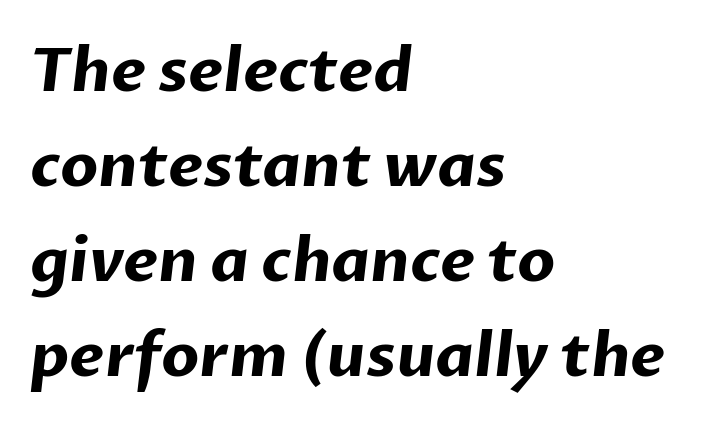
The image shows 61 px bold sans-serif type; set left-aligned, normal line spacing (1.56x), normal letter spacing, not underlined; low stroke contrast and a medium x-height.
